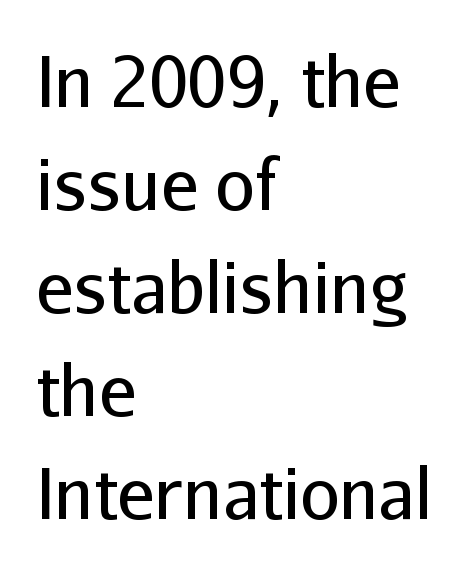
Horizontal bands of white between lines are of average thickness. Vertical stems look standard width or narrower in stroke. The text block is weighted toward the left margin, trailing off unevenly rightward. What stands out about the letter spacing? Nothing — it is the standard amount. Posture: straight, roman, zero tilt.
